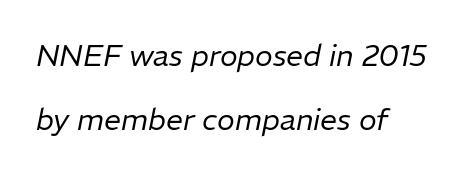
The area under the type is left untouched. The whole block is typeset with a tilt. You could fit nearly another row in the gap between these rows. Casual observation: everything's shoved over to the left.
